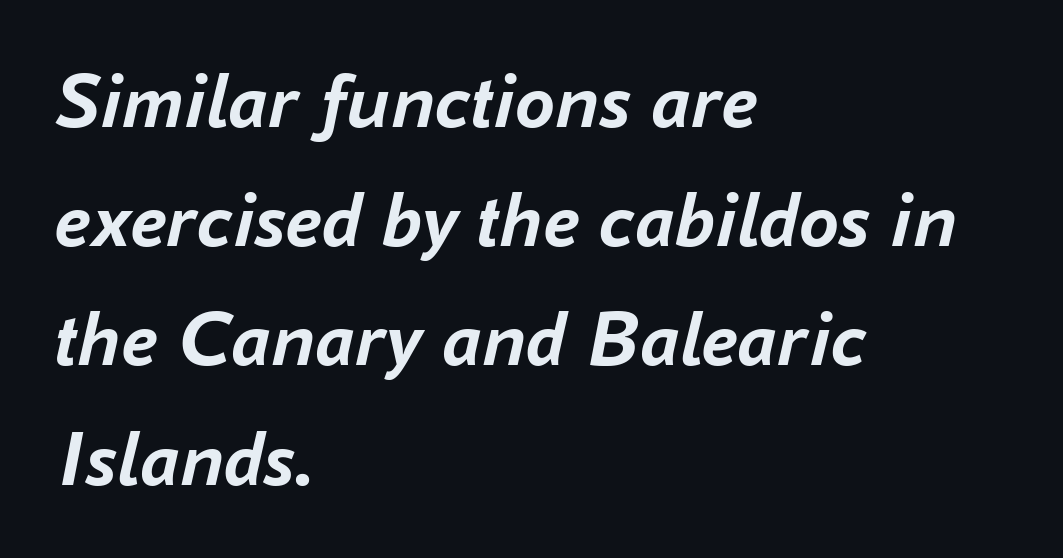
The image shows 80 px semibold type, italic (leaning right); set left-aligned, normal line spacing (1.49x), normal letter spacing, not underlined; low stroke contrast and a medium x-height.
